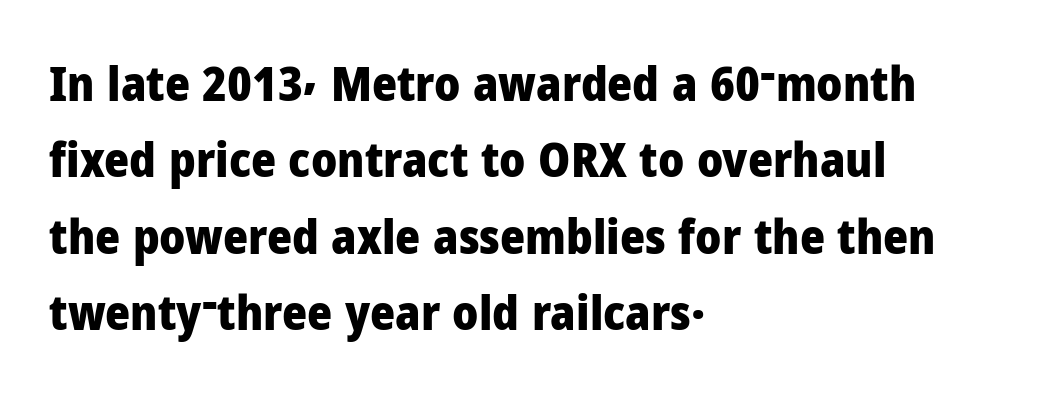
{"serif": "no", "italic": "no", "bold": "yes", "weight": "heavy", "width": "normal", "stroke_contrast": "low", "x_height": "medium", "monospaced": "no", "underline": "no", "align": "left", "line_spacing": "normal", "line_spacing_ratio": 1.59, "letter_spacing": "normal", "letter_spacing_em": 0.0, "glyph_px": 48}
